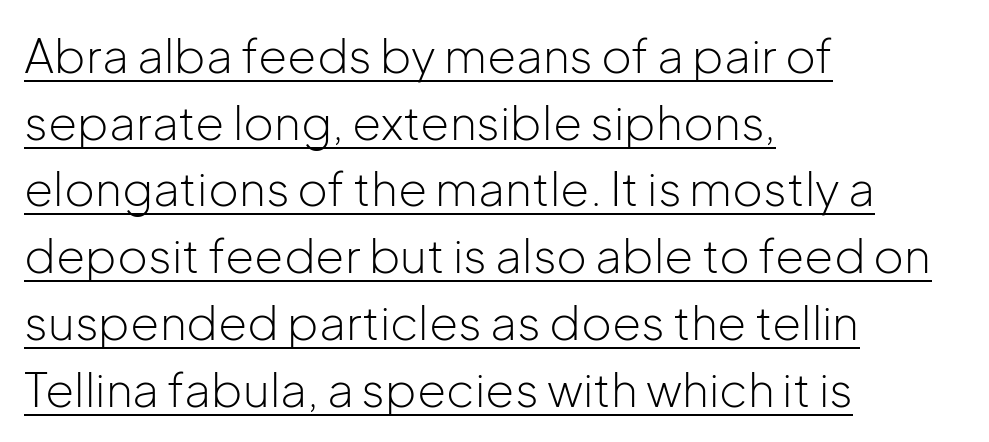
Q: Is the text bold? A: No.
Q: Is the text italic (slanted)? A: No, it is upright.
Q: Is the typeface a serif or a sans-serif typeface? A: Sans-serif.
Q: Is the text underlined? A: Yes.
Q: How is the paragraph aligned? A: Left-aligned.
Q: Is the spacing between letters normal or unusually wide? A: Normal.
Q: Is the spacing between lines tight, normal or loose? A: Normal.
Q: Width (condensed, normal, or wide)? A: Normal.
Q: Stroke contrast? A: Low.
Q: x-height? A: Medium.
Q: Monospaced? A: No.
